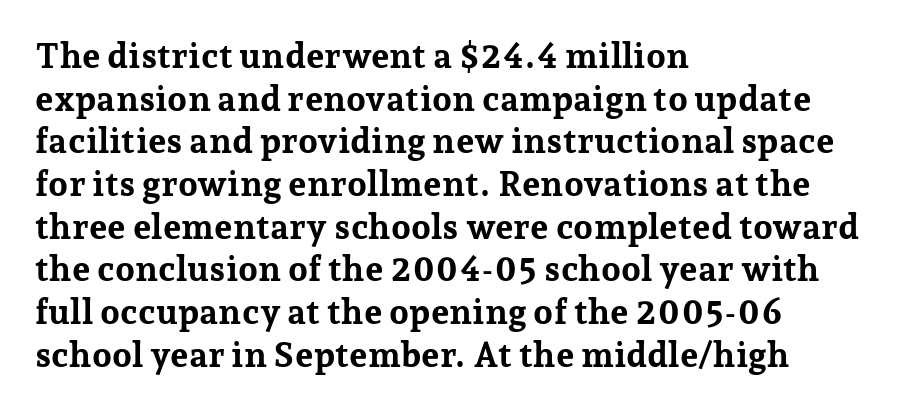
The image shows 35 px bold serif type, upright; set left-aligned, line spacing 1.22x, normal letter spacing, not underlined; low stroke contrast and a medium x-height.
